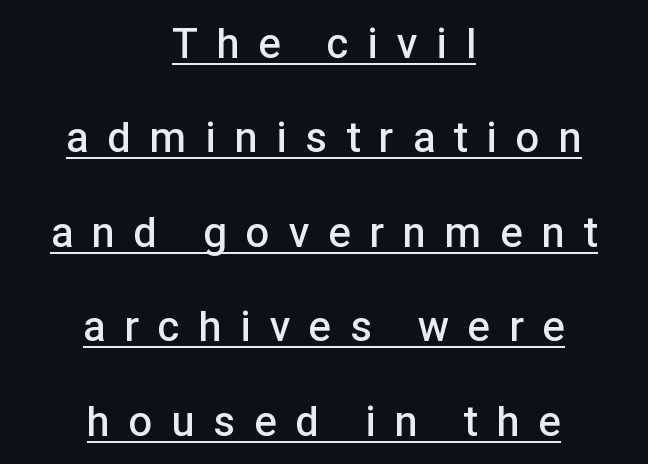
The type sits square on the baseline with zero lean. One-word summary of the alignment: center. One glance says open: line gaps are wider than usual. Glyph-to-glyph distance is far greater than everyday printed text.
